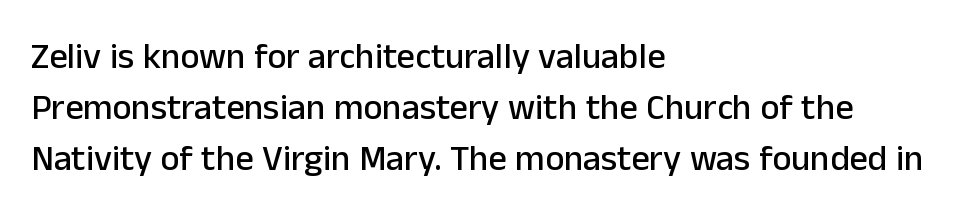
{"serif": "no", "italic": "no", "width": "normal", "stroke_contrast": "low", "x_height": "medium", "monospaced": "no", "underline": "no", "align": "left", "line_spacing": "normal", "line_spacing_ratio": 1.41, "letter_spacing": "normal", "letter_spacing_em": 0.0, "glyph_px": 36}
